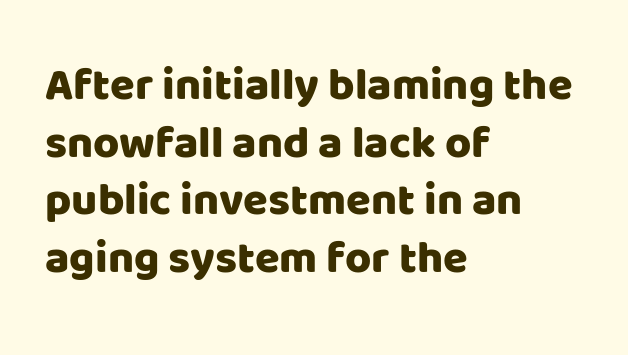
Q: Is the text italic (slanted)? A: No, it is upright.
Q: Is the typeface a serif or a sans-serif typeface? A: Sans-serif.
Q: Is the text underlined? A: No.
Q: How is the paragraph aligned? A: Left-aligned.
Q: Is the spacing between letters normal or unusually wide? A: Normal.
Q: Is the spacing between lines tight, normal or loose? A: Normal.
Q: Width (condensed, normal, or wide)? A: Normal.
Q: Stroke contrast? A: Low.
Q: x-height? A: Large.
Q: Monospaced? A: No.
